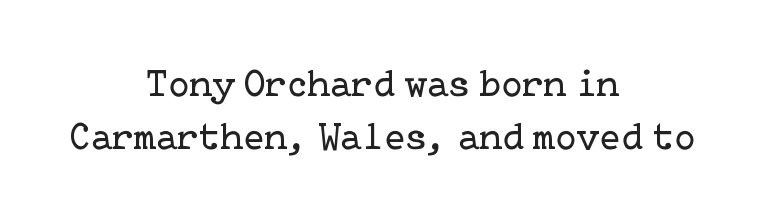
{"serif": "yes", "italic": "no", "bold": "no", "weight": "regular", "width": "normal", "stroke_contrast": "low", "x_height": "medium", "underline": "no", "align": "center", "line_spacing": "normal", "line_spacing_ratio": 1.35, "letter_spacing": "normal", "letter_spacing_em": 0.0, "glyph_px": 39}
